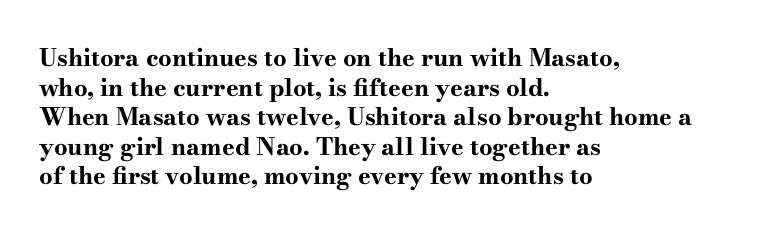
Nobody drew a line under any word here. The lettering stays uniformly vertical, giving the passage a roman look. Each word holds together tightly as a unit, with standard inter-letter gaps. A student would call this left alignment; a typographer would say flush left, rag right. Typographic density is high because the face is bold.
